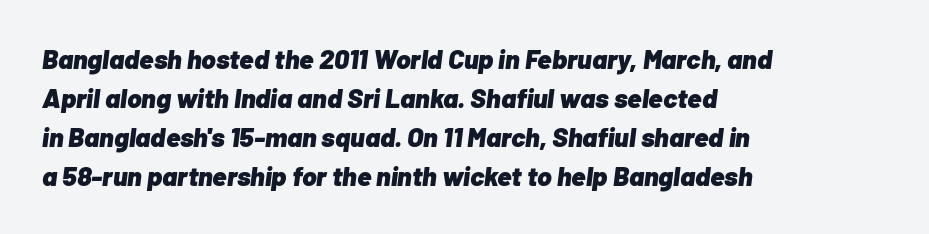
{"italic": "yes", "lean": "right", "slant_degrees": 7, "bold": "yes", "underline": "no", "align": "left", "line_spacing": "normal", "line_spacing_ratio": 1.44, "letter_spacing": "normal", "letter_spacing_em": 0.0, "glyph_px": 27}
